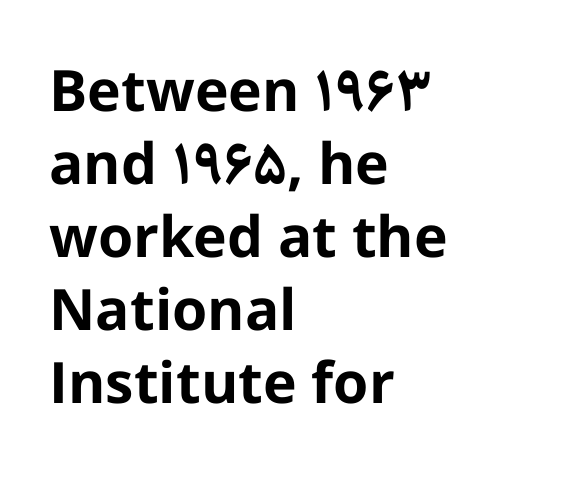
Q: Is the text bold? A: Yes.
Q: Is the text italic (slanted)? A: No, it is upright.
Q: Is the typeface a serif or a sans-serif typeface? A: Sans-serif.
Q: Is the text underlined? A: No.
Q: How is the paragraph aligned? A: Left-aligned.
Q: Is the spacing between letters normal or unusually wide? A: Normal.
Q: Is the spacing between lines tight, normal or loose? A: Normal.
Q: Width (condensed, normal, or wide)? A: Normal.
Q: Stroke contrast? A: Low.
Q: x-height? A: Medium.
Q: Monospaced? A: No.
